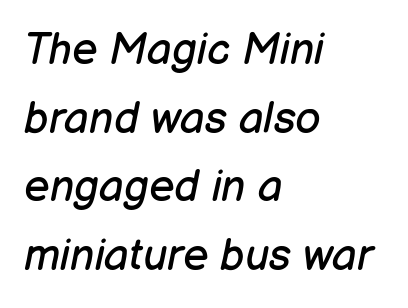
The image shows 44 px regular-weight type, italic (leaning right); set left-aligned, normal line spacing (1.56x), normal letter spacing, not underlined; low stroke contrast and a medium x-height.
